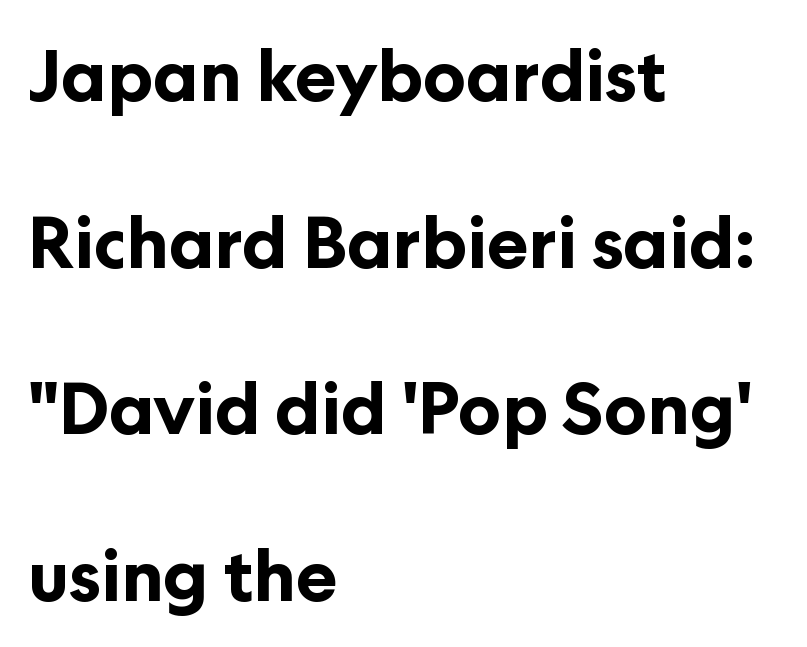
The image shows 70 px bold sans-serif type, upright; set left-aligned, loose line spacing (2.38x), normal letter spacing, not underlined; low stroke contrast and a medium x-height.
